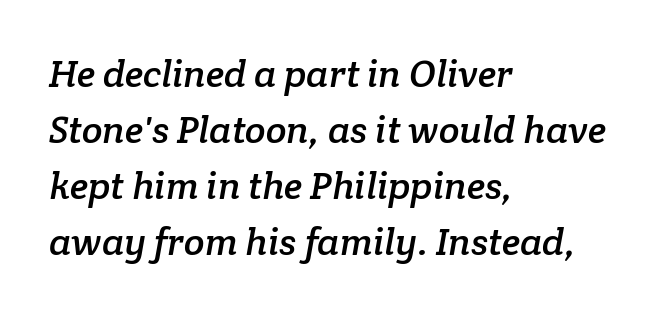
The image shows 38 px serif type; set left-aligned, normal line spacing (1.47x), normal letter spacing, not underlined; low stroke contrast and a medium x-height.
